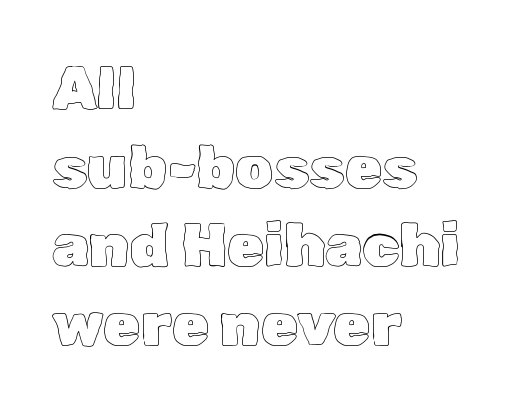
Q: Is the text italic (slanted)? A: No, it is upright.
Q: Is the text underlined? A: No.
Q: How is the paragraph aligned? A: Left-aligned.
Q: Is the spacing between letters normal or unusually wide? A: Normal.
Q: Is the spacing between lines tight, normal or loose? A: Normal.
Q: Width (condensed, normal, or wide)? A: Normal.
Q: x-height? A: Medium.
Q: Monospaced? A: No.
